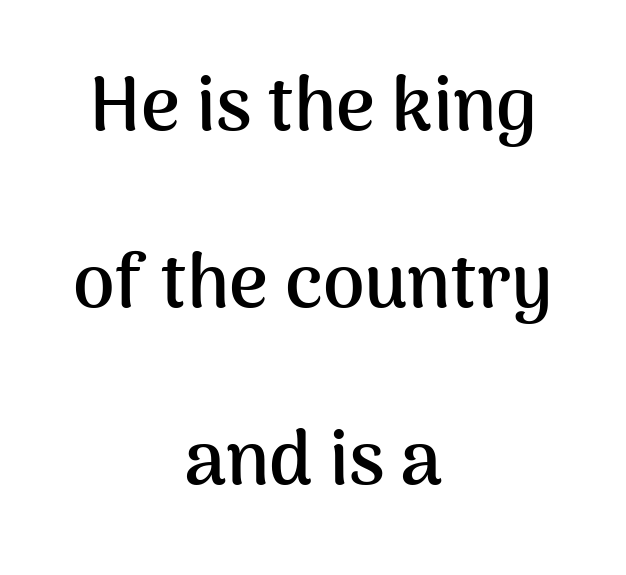
Q: Is the text bold? A: Yes.
Q: Is the text italic (slanted)? A: No, it is upright.
Q: Is the typeface a serif or a sans-serif typeface? A: Sans-serif.
Q: Is the text underlined? A: No.
Q: How is the paragraph aligned? A: Centered.
Q: Is the spacing between letters normal or unusually wide? A: Normal.
Q: Is the spacing between lines tight, normal or loose? A: Loose.
Q: Width (condensed, normal, or wide)? A: Normal.
Q: Stroke contrast? A: Medium.
Q: x-height? A: Medium.
Q: Monospaced? A: No.
